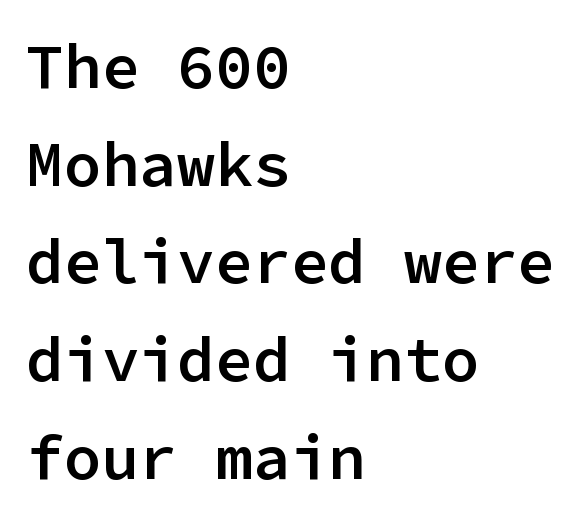
The image shows 63 px semibold sans-serif type, upright, monospaced; set left-aligned, normal line spacing (1.55x), normal letter spacing, not underlined; low stroke contrast and a medium x-height.
